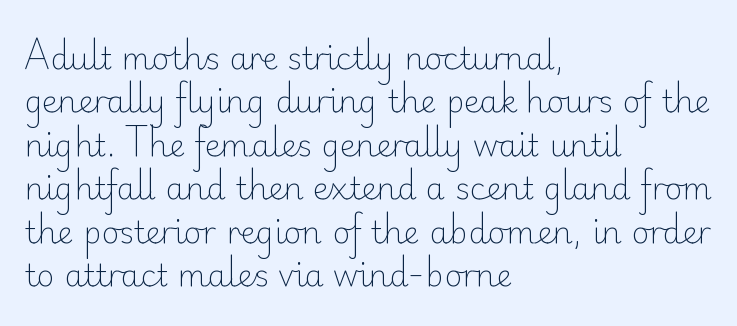
Is this a sans? Yes — the strokes have no serifs. Students, observe: this is what conventionally led text looks like. Tracking here is standard; glyphs follow each other at the usual distance. This reads as an unemphasized weight, regular at the heaviest. The passage shown is typed in a proportional face where columns would drift. The paragraph shown leans on its left margin.
